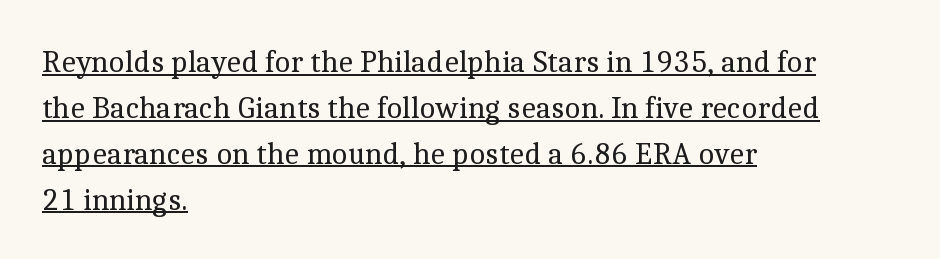
{"serif": "yes", "italic": "no", "bold": "no", "weight": "regular", "width": "normal", "x_height": "medium", "monospaced": "no", "underline": "yes", "align": "left", "line_spacing": "normal", "line_spacing_ratio": 1.48, "letter_spacing": "normal", "letter_spacing_em": 0.0, "glyph_px": 31}
